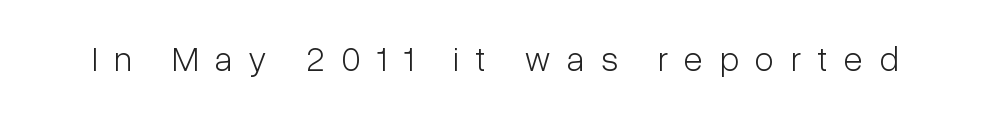
Q: Is the text bold? A: No.
Q: Is the text italic (slanted)? A: No, it is upright.
Q: Is the typeface a serif or a sans-serif typeface? A: Sans-serif.
Q: Is the text underlined? A: No.
Q: Is the spacing between letters normal or unusually wide? A: Unusually wide.
Q: Width (condensed, normal, or wide)? A: Condensed.
Q: Stroke contrast? A: Low.
Q: x-height? A: Medium.
Q: Monospaced? A: No.
